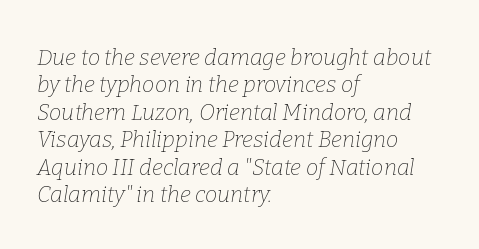
The image shows 22 px text type, italic (leaning right); set left-aligned, normal line spacing (1.25x), normal letter spacing, not underlined.
